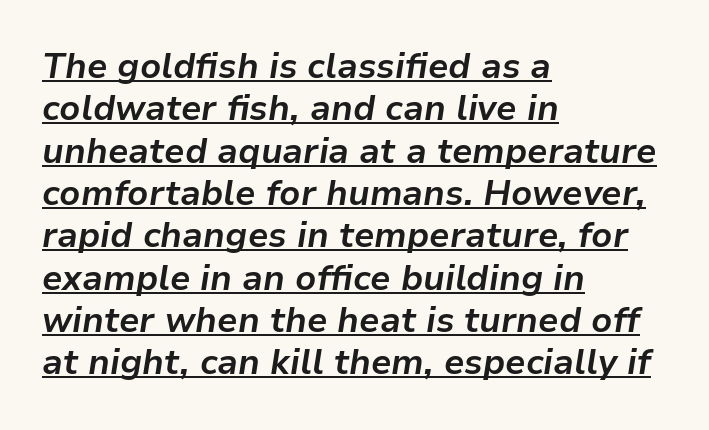
{"italic": "yes", "lean": "right", "slant_degrees": 9, "bold": "yes", "weight": "bold", "width": "normal", "stroke_contrast": "low", "x_height": "medium", "monospaced": "no", "underline": "yes", "align": "left", "line_spacing_ratio": 1.21, "letter_spacing": "normal", "letter_spacing_em": 0.0, "glyph_px": 35}
